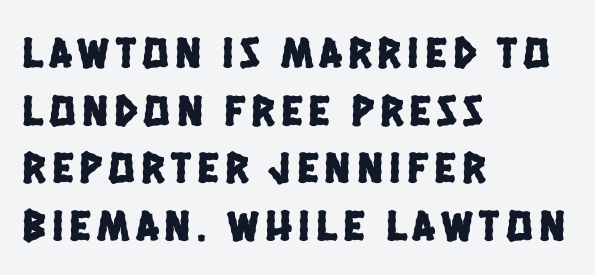
This sample keeps an unexceptional amount of space between lines. Anything drawn beneath the words? Only blank space. This sample is left-justified, so line endings fall wherever the words run out. What kind of face is this? One without serifs — a sans. Character widths vary here, with narrow letters taking less room than wide ones.
